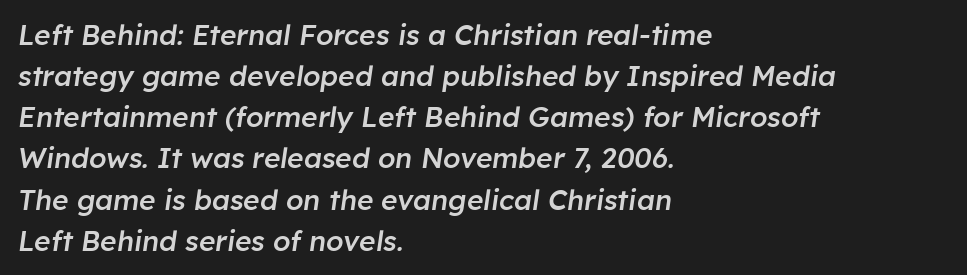
The image shows 28 px semibold type, italic (leaning right); set left-aligned, normal line spacing (1.47x), normal letter spacing, not underlined; low stroke contrast and a medium x-height.
